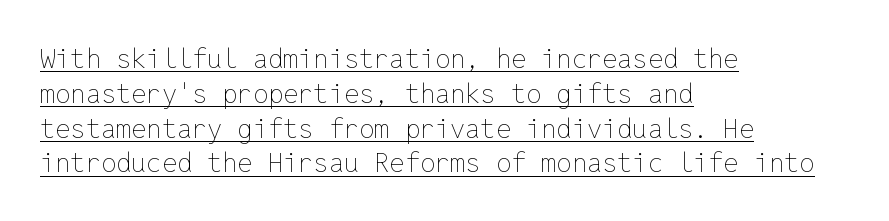
{"italic": "no", "bold": "no", "underline": "yes", "align": "left", "line_spacing": "normal", "line_spacing_ratio": 1.29, "letter_spacing": "normal", "letter_spacing_em": 0.0, "glyph_px": 27}
